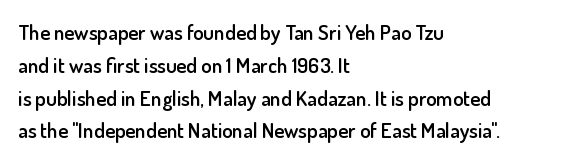
The image shows 21 px text type, upright; set left-aligned, normal line spacing (1.56x), normal letter spacing, not underlined.
